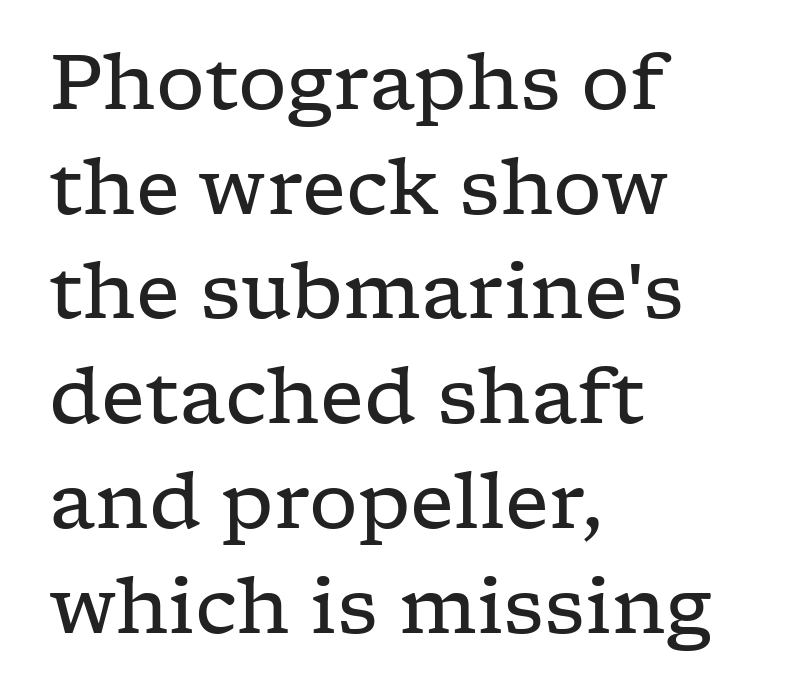
Check where the strokes stop: tiny serifs finish them off. Nothing heavy about these letters — not bold at all. Does the leading feel generous? No, just average. What stands out about the letter spacing? Nothing — it is the standard amount. Plain, unruled lines of type. A roman cut, with each character standing at attention.
